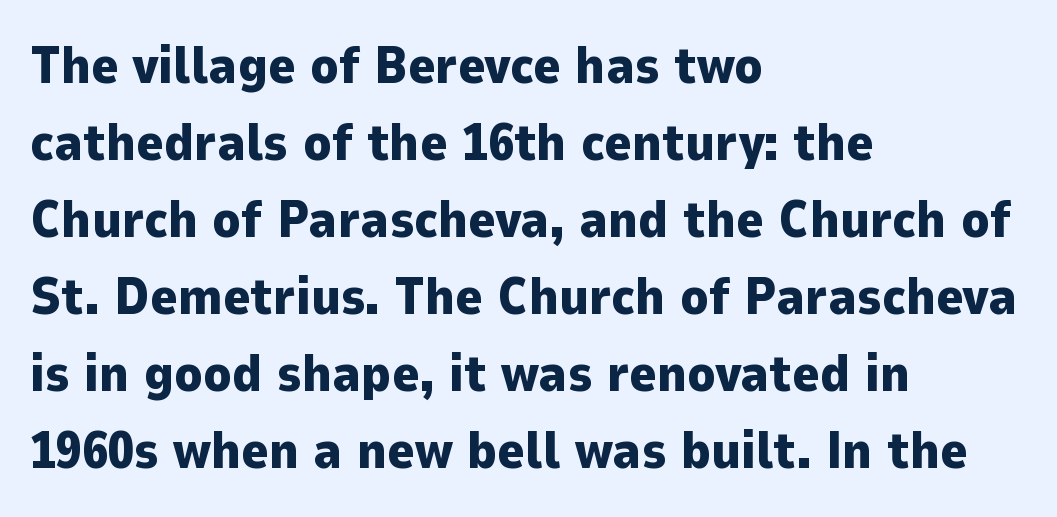
Every row of glyphs begins at an identical x-position on the left. Looks like regular typesetting: each glyph gets only the width it needs. Students, this is bold: see how much ink each stroke carries. Descender tails drop into unmarked territory.
